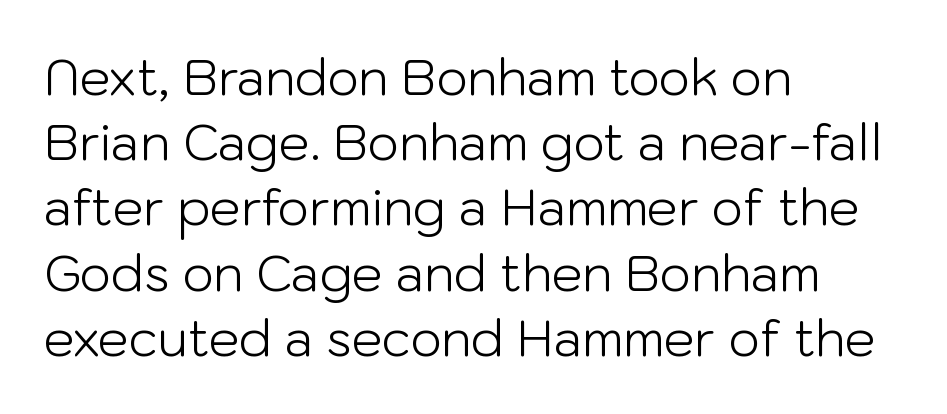
The gaps between neighbouring characters are ordinary and unremarkable. Students, observe: this is what conventionally led text looks like. You could not count columns in this text — the font is proportionally spaced. The font family rendered here belongs to the sans-serif group. Line beginnings align vertically; line endings do not.
